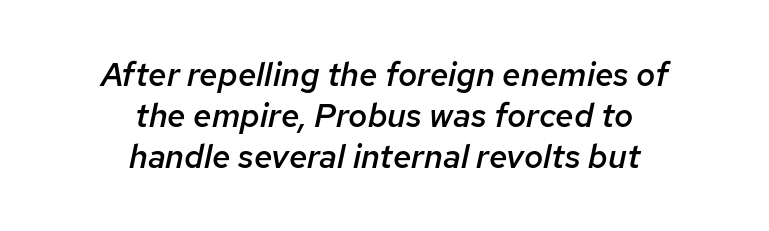
The face used here is proportionally spaced, like ordinary book or web type. Weight: semibold (demi). Characters are canted at an angle relative to the baseline's perpendicular. Default kerning and tracking; the words read as compact shapes. Reading down the block, each line starts at a different indent, mirrored at its end.
